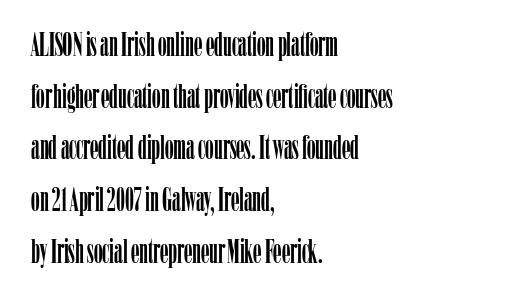
Every stem runs plumb, perpendicular to the baseline. This sample is left-justified, so line endings fall wherever the words run out. How are the letters spaced? Ordinarily, with no added tracking. Honestly, there is no underline to notice here at all. These lines sit exactly where default settings would place them.
